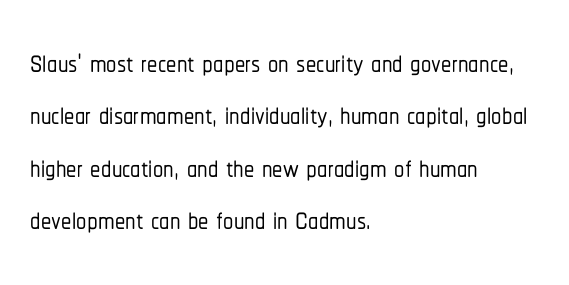
{"serif": "no", "italic": "no", "width": "condensed", "stroke_contrast": "low", "x_height": "medium", "monospaced": "no", "underline": "no", "align": "left", "line_spacing": "normal", "line_spacing_ratio": 1.28, "letter_spacing": "normal", "letter_spacing_em": 0.0, "glyph_px": 41}
